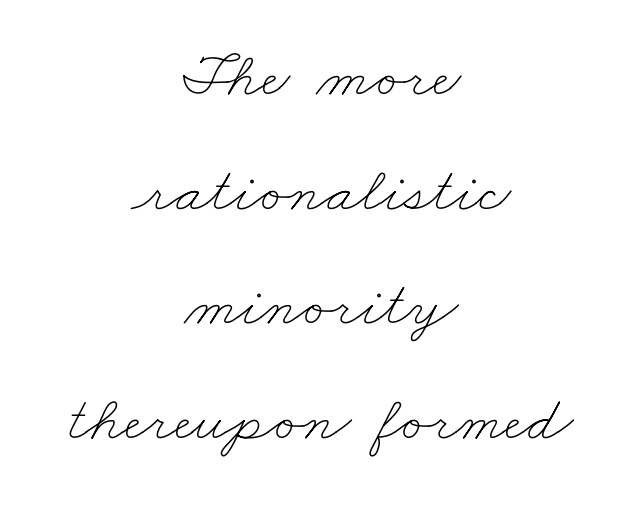
Q: Is the text bold? A: No.
Q: Is the text underlined? A: No.
Q: How is the paragraph aligned? A: Centered.
Q: Is the spacing between letters normal or unusually wide? A: Normal.
Q: Width (condensed, normal, or wide)? A: Wide.
Q: Stroke contrast? A: Low.
Q: x-height? A: Small.
Q: Monospaced? A: No.
